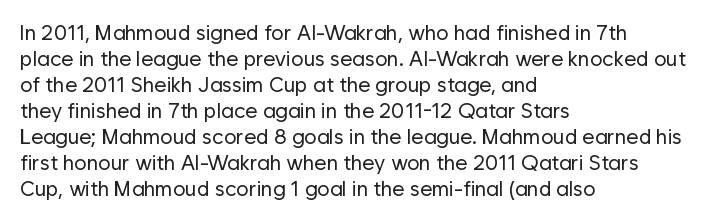
{"italic": "no", "bold": "no", "underline": "no", "align": "left", "line_spacing_ratio": 1.24, "letter_spacing": "normal", "letter_spacing_em": 0.0, "glyph_px": 21}
